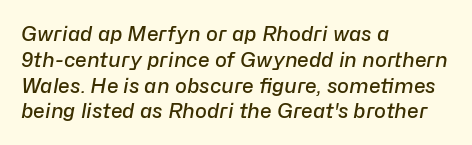
Q: Is the text bold? A: Semi-bold.
Q: Is the text italic (slanted)? A: Yes, it leans right by about 10 degrees.
Q: Is the text underlined? A: No.
Q: How is the paragraph aligned? A: Left-aligned.
Q: Is the spacing between letters normal or unusually wide? A: Normal.
Q: Is the spacing between lines tight, normal or loose? A: Normal.
